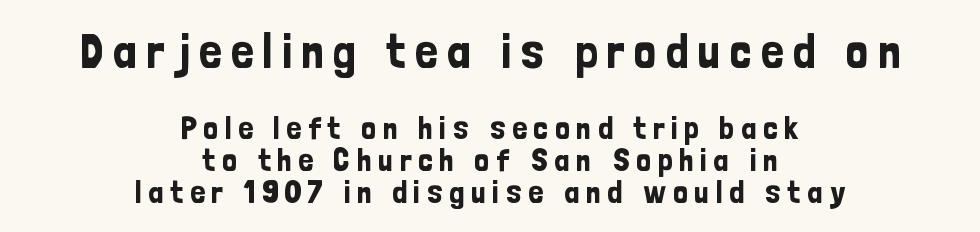
The face used here appears at its bigger size in the upper chunk. Serifs: no, the terminals of the letterforms are clean. Neither beginnings nor endings align; midpoints do. Unlike italic type, these characters show no tilt at all.
